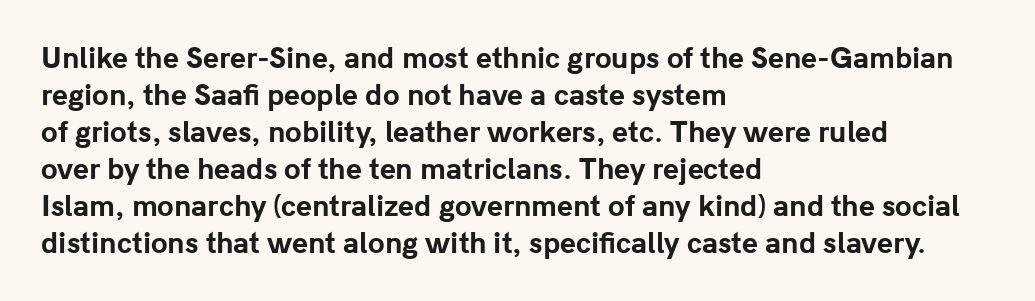
Every character sits straight up, as roman type does. Words appear dense and cohesive because spacing is normal. On the weight axis this lands at bold, roughly 700. In terms of leading, this rendering sits right in the middle.
